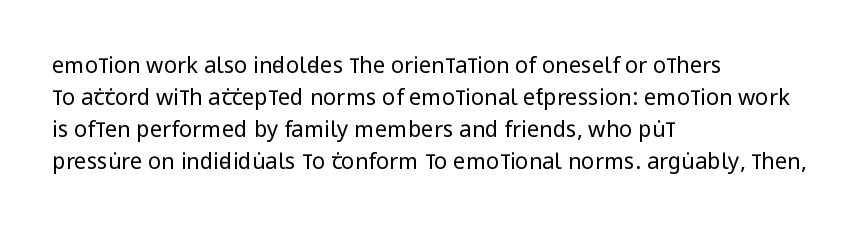
Weight: in the light-to-regular range. These lines keep a tight, regular rhythm from letter to letter. Any mark beneath the type? The region is blank. Left-aligned paragraph, ragged on the right. If you drew a line through each stem, it would be perfectly vertical. Honestly, the row spacing looks completely unremarkable.
